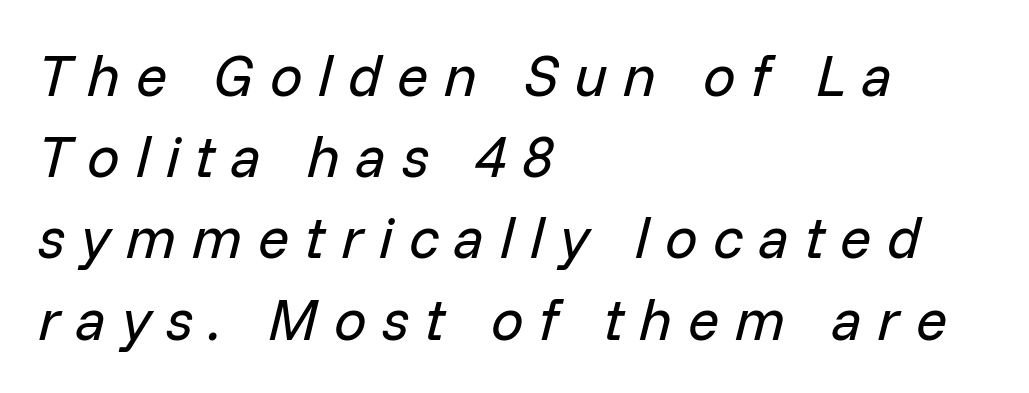
Q: Is the text bold? A: No.
Q: Is the text italic (slanted)? A: Yes, it leans right by about 14 degrees.
Q: Is the text underlined? A: No.
Q: How is the paragraph aligned? A: Left-aligned.
Q: Is the spacing between letters normal or unusually wide? A: Unusually wide.
Q: Is the spacing between lines tight, normal or loose? A: Normal.
Q: Width (condensed, normal, or wide)? A: Normal.
Q: Stroke contrast? A: Low.
Q: x-height? A: Medium.
Q: Monospaced? A: No.
